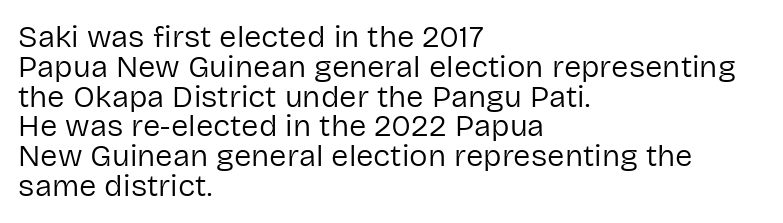
{"serif": "no", "italic": "no", "bold": "no", "weight": "regular", "width": "normal", "stroke_contrast": "low", "x_height": "medium", "monospaced": "no", "underline": "no", "align": "left", "line_spacing": "tight", "line_spacing_ratio": 0.96, "letter_spacing": "normal", "letter_spacing_em": 0.0, "glyph_px": 31}
